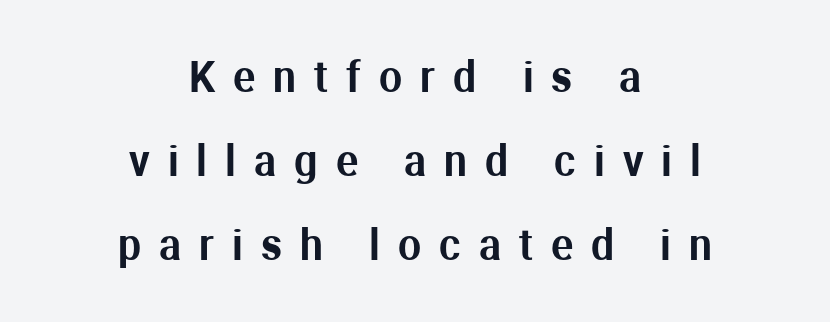
The line texture is sparse and dotted thanks to wide tracking. Students, observe: this is what heavily led, spacious text looks like. You could not count columns in this text — the font is proportionally spaced. Note: no serifs on the glyphs. If you folded the block vertically in half, each line would mirror itself in length.
